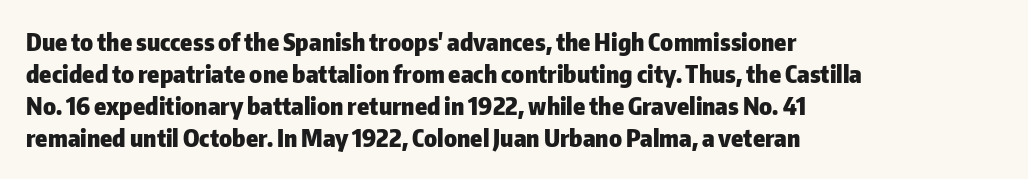
{"italic": "no", "bold": "yes", "underline": "no", "align": "left", "line_spacing": "normal", "line_spacing_ratio": 1.33, "letter_spacing": "normal", "letter_spacing_em": 0.0, "glyph_px": 24}
